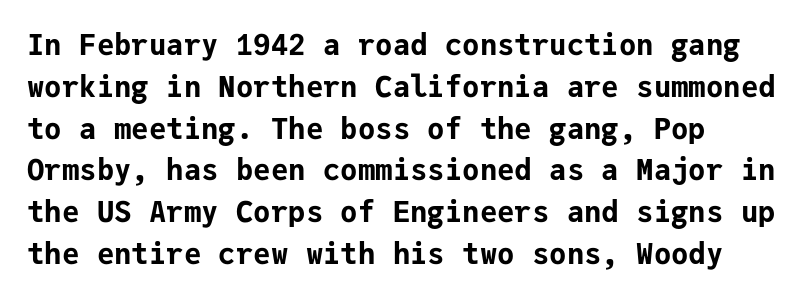
Q: Is the text bold? A: Yes.
Q: Is the text italic (slanted)? A: No, it is upright.
Q: Is the typeface a serif or a sans-serif typeface? A: Sans-serif.
Q: Is the text underlined? A: No.
Q: Is the spacing between letters normal or unusually wide? A: Normal.
Q: Is the spacing between lines tight, normal or loose? A: Normal.
Q: Width (condensed, normal, or wide)? A: Normal.
Q: Stroke contrast? A: Low.
Q: x-height? A: Medium.
Q: Monospaced? A: Yes.
